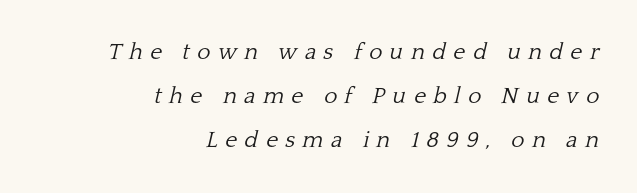
Q: Is the text bold? A: No.
Q: Is the text italic (slanted)? A: Yes, it leans right by about 13 degrees.
Q: Is the text underlined? A: No.
Q: How is the paragraph aligned? A: Right-aligned.
Q: Is the spacing between letters normal or unusually wide? A: Unusually wide.
Q: Is the spacing between lines tight, normal or loose? A: Loose.
